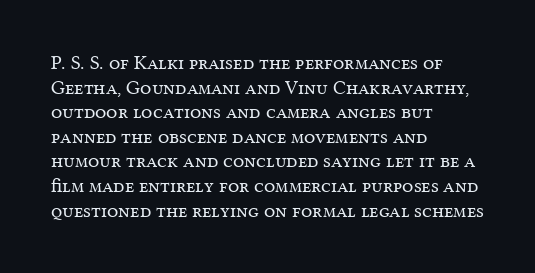
Casual observation: everything's shoved over to the left. This is not heavy type; no bold has been used. Italic? Not at all — the glyphs are vertical. The space beneath each line is pristine and unruled. No extra tracking has been applied to these lines.
